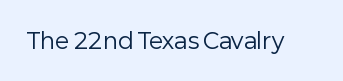
{"italic": "no", "bold": "no", "underline": "no", "letter_spacing": "normal", "letter_spacing_em": 0.0, "glyph_px": 22}
